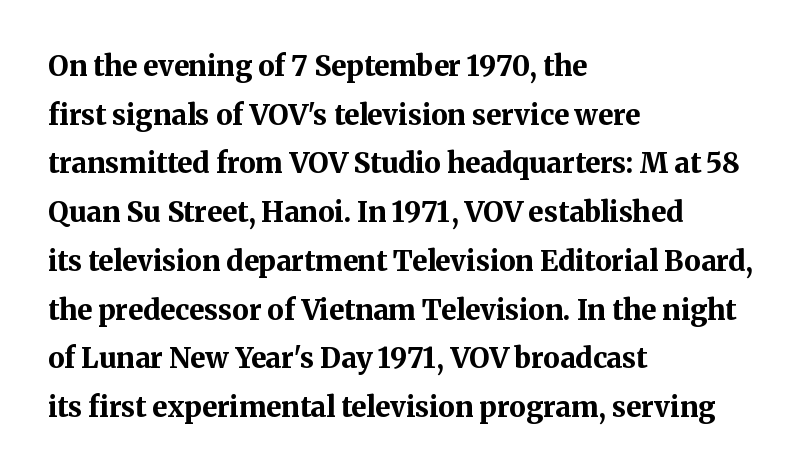
The image shows 28 px bold serif type, upright; set left-aligned, line spacing 1.74x, normal letter spacing, not underlined; medium stroke contrast and a medium x-height.
